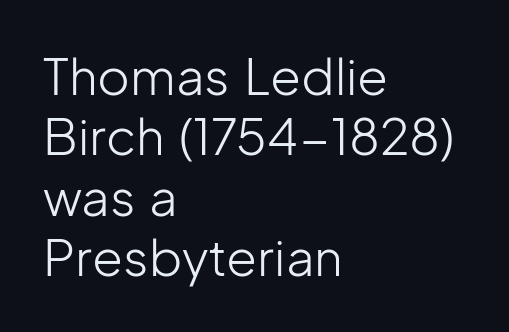
This is sans-serif lettering, the kind often seen on screens and signage. Does extra space separate the letters? No, they use regular spacing. Leftover space on each line is placed entirely after the last word. Note the varied advance widths — an 'i' is clearly narrower than an 'm'. Stroke mass is kept to a normal reading level or below. The lettering stays uniformly vertical, giving the passage a roman look.
